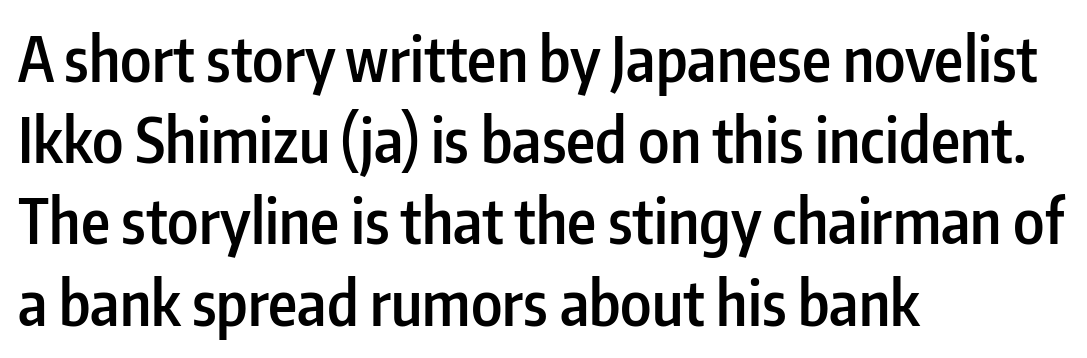
{"serif": "no", "italic": "no", "bold": "semi", "weight": "semibold", "width": "condensed", "stroke_contrast": "low", "x_height": "medium", "monospaced": "no", "underline": "no", "align": "left", "line_spacing": "normal", "line_spacing_ratio": 1.31, "letter_spacing": "normal", "letter_spacing_em": 0.0, "glyph_px": 62}
